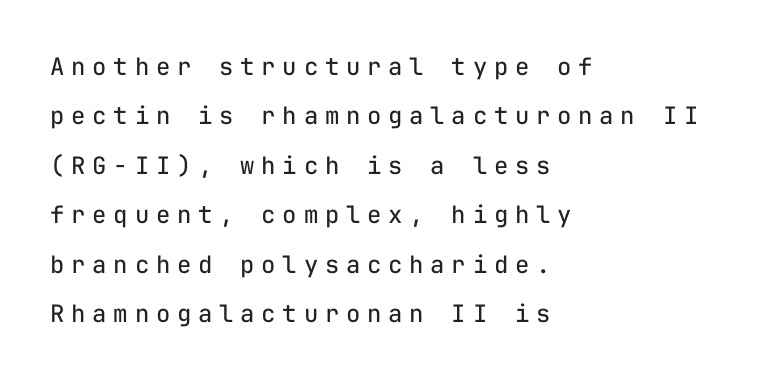
{"italic": "no", "bold": "no", "underline": "no", "align": "left", "line_spacing": "loose", "line_spacing_ratio": 2.06, "letter_spacing": "wide", "letter_spacing_em": 0.28, "glyph_px": 24}
